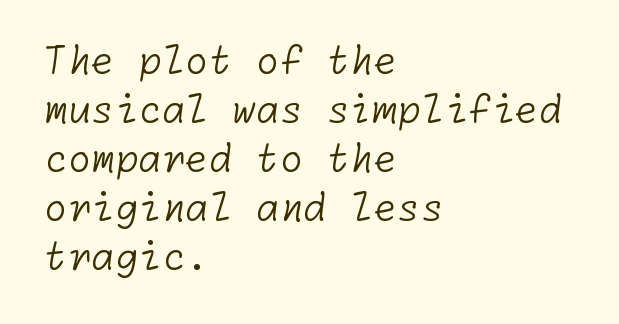
The text was rendered using a sans face with plain stroke endings. This block has exactly the height ordinary leading produces. No word sits above an underline. The passage shown is not bold in any degree. Glyph-to-glyph distance matches everyday printed text.
